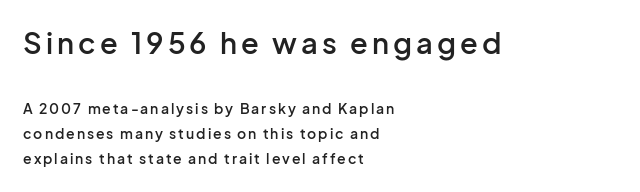
Q: Is the text bold? A: Semi-bold.
Q: Is the text italic (slanted)? A: No, it is upright.
Q: Is the typeface a serif or a sans-serif typeface? A: Sans-serif.
Q: Is the text underlined? A: No.
Q: How is the paragraph aligned? A: Left-aligned.
Q: Which block of text is set in a larger size, the first (top) or the second (bottom)? A: The first (top) one.
Q: Width (condensed, normal, or wide)? A: Normal.
Q: Stroke contrast? A: Low.
Q: x-height? A: Medium.
Q: Monospaced? A: No.
